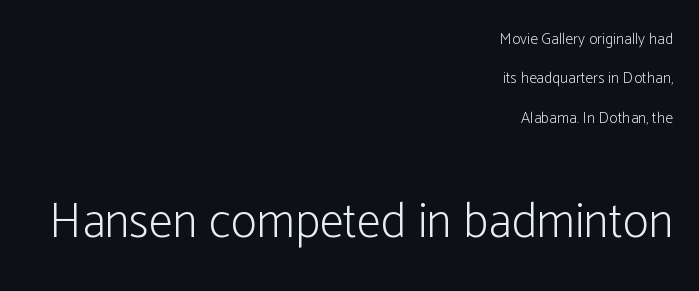
Looks like regular typesetting: each glyph gets only the width it needs. Visually the block forms a straight wall on the right and a jagged coastline on the left. The letters in the lower block stand taller than those in the block above. Airy leading. A bare baseline throughout the passage.
